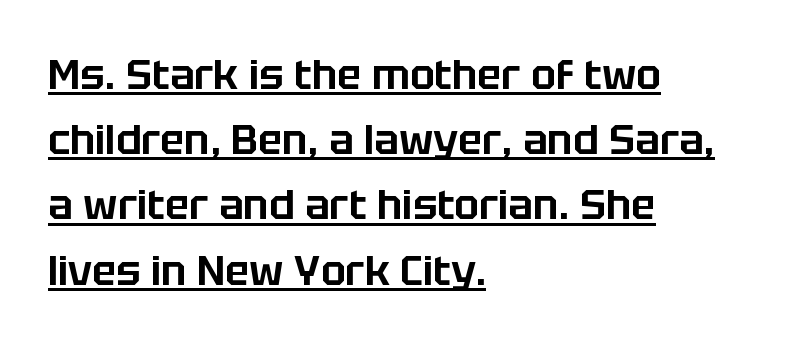
The text was rendered using a sans face with plain stroke endings. This rendering features underlined lettering. Left-aligned paragraph, ragged on the right. The letters stand upright; this is a roman face. The line-height multiplier appears to be the usual default. Standard letterfit; no display-style spreading of the glyphs.
